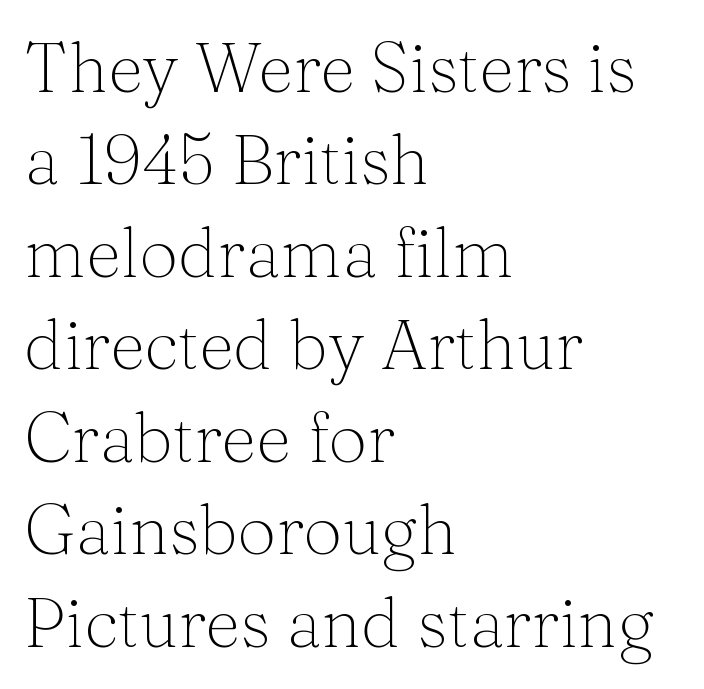
The leading is moderate, giving the passage an even texture. There is no visible air inserted between adjacent glyphs. Rule under the text: the space is simply empty. These lines are set flush left with a ragged right edge. The characters are drawn with everyday or finer stroke widths. Look at the bottom of the vertical strokes: they flare into serifs here.
